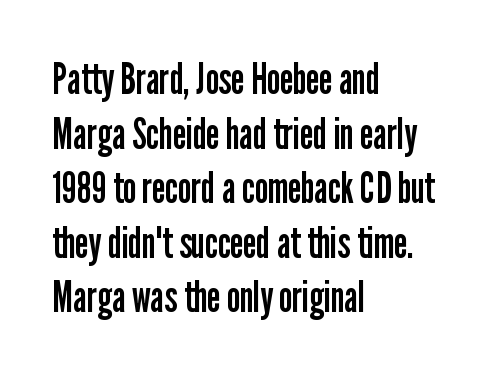
No feet cap the strokes, marking this as sans-serif type. The words here are not underlined. Students, note that the glyphs here touch the page at normal intervals. A typesetter would call this proportional, since set widths differ per character. A classic flush-left, rag-right setting is used for this passage.
